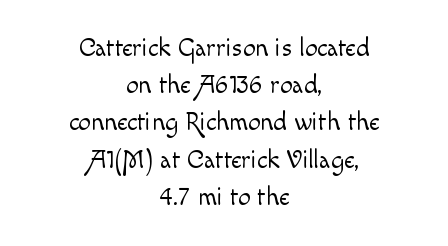
{"italic": "no", "bold": "no", "underline": "no", "align": "center", "line_spacing": "normal", "line_spacing_ratio": 1.49, "letter_spacing": "normal", "letter_spacing_em": 0.0, "glyph_px": 25}
